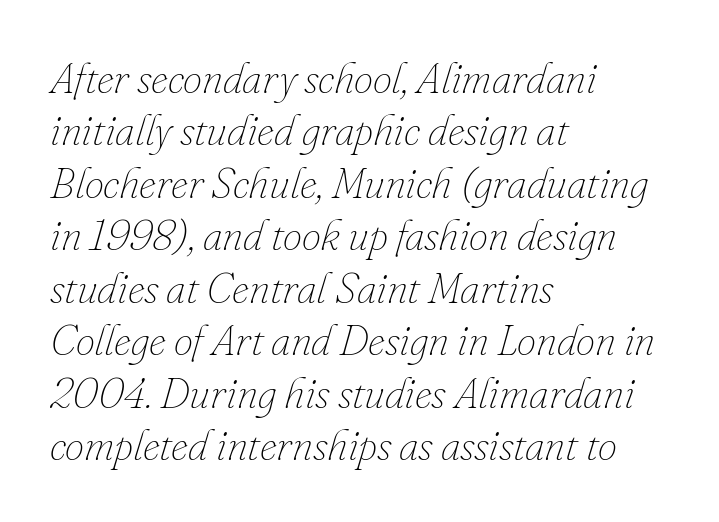
{"italic": "yes", "lean": "right", "slant_degrees": 16, "bold": "no", "weight": "thin", "width": "normal", "stroke_contrast": "low", "x_height": "small", "monospaced": "no", "underline": "no", "align": "left", "line_spacing_ratio": 1.22, "letter_spacing": "normal", "letter_spacing_em": 0.0, "glyph_px": 43}
